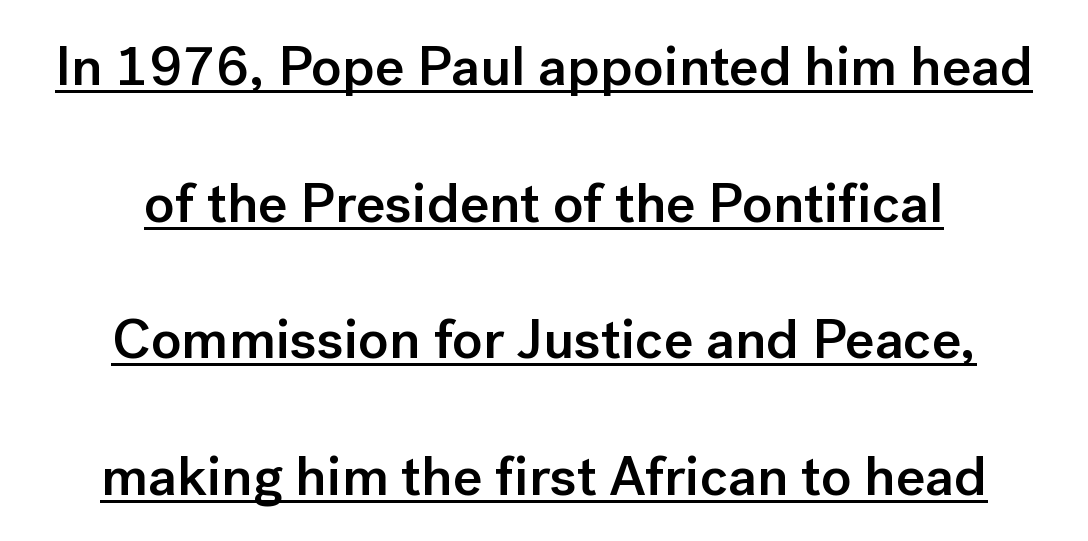
{"serif": "no", "italic": "no", "bold": "semi", "weight": "semibold", "width": "normal", "stroke_contrast": "low", "x_height": "medium", "monospaced": "no", "underline": "yes", "align": "center", "line_spacing": "loose", "line_spacing_ratio": 2.44, "letter_spacing": "normal", "letter_spacing_em": 0.0, "glyph_px": 56}
